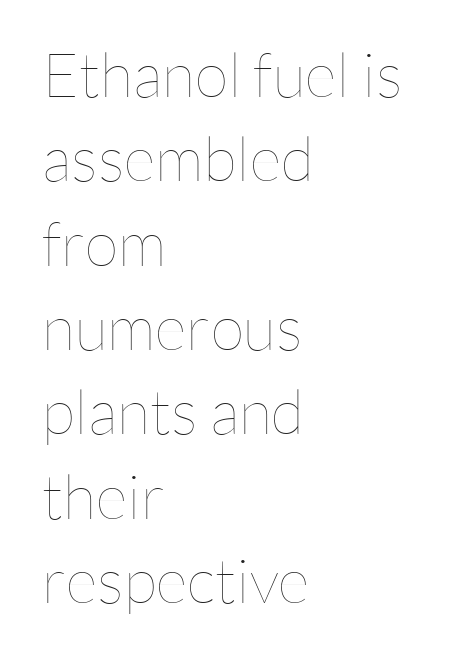
The image shows 62 px thin type, upright; set left-aligned, normal line spacing (1.36x), normal letter spacing, not underlined; low stroke contrast and a medium x-height.
